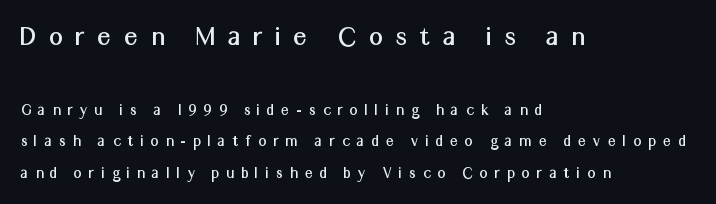
{"serif": "no", "italic": "no", "width": "normal", "stroke_contrast": "medium", "x_height": "medium", "monospaced": "no", "underline": "no", "align": "left", "line_spacing_ratio": 1.86, "letter_spacing": "wide", "letter_spacing_em": 0.44, "larger_block": "first", "size_ratio": 1.76, "glyph_px": 30}
